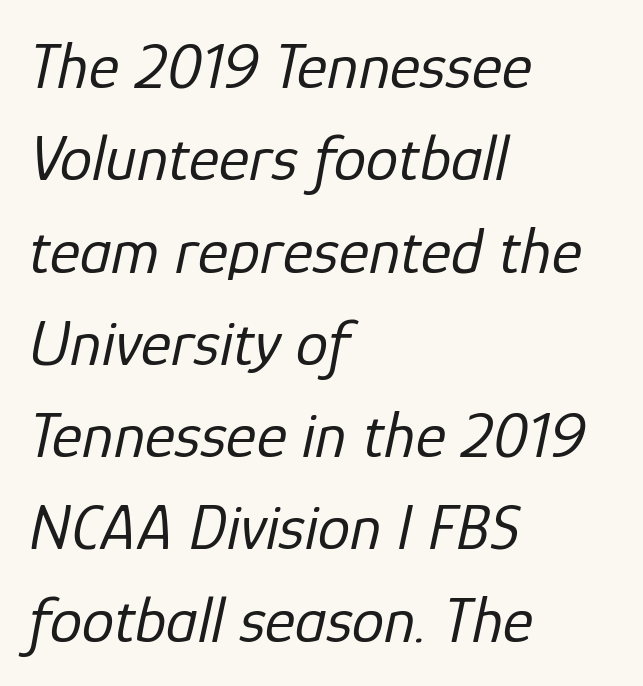
Beneath every word, the page is bare. Spacing verdict: proportional, widths tailored to each character. One glance says typical: line gaps are just what's usual. Letters have the restrained weight of plain body copy at most.
